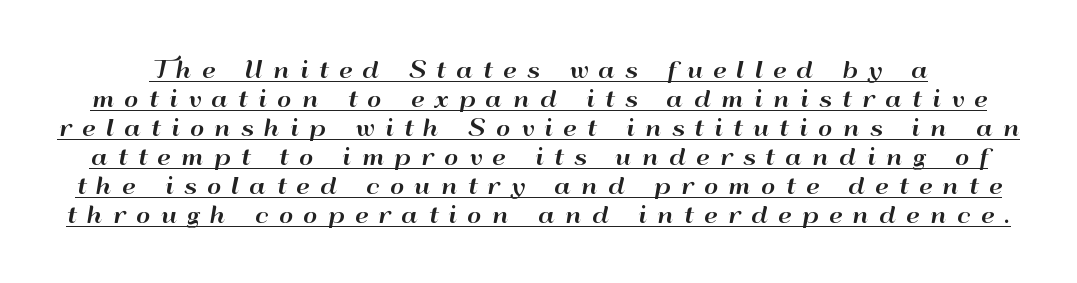
Q: Is the text italic (slanted)? A: Yes.
Q: Is the text underlined? A: Yes.
Q: Is the spacing between letters normal or unusually wide? A: Unusually wide.
Q: Is the spacing between lines tight, normal or loose? A: Normal.
